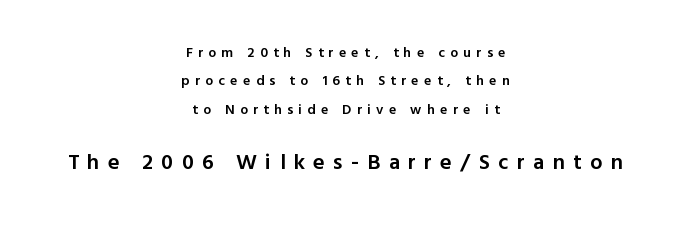
The image shows 22 px text type, upright; set centered, loose line spacing (2.03x), unusually wide letter spacing (+0.38 em), not underlined; the second (bottom) block is 1.57x larger.
